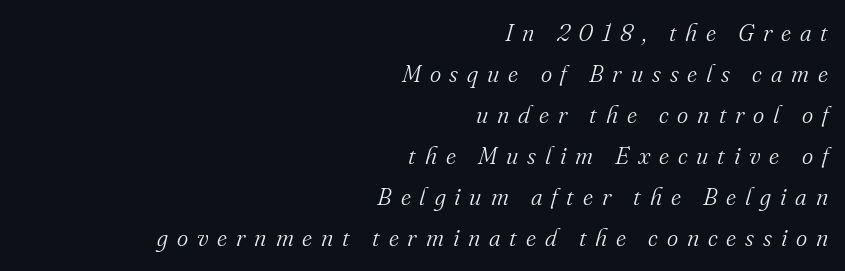
These lines were composed using italics. Visually the block forms a straight wall on the right and a jagged coastline on the left. No heavy texture on the line: the type isn't bold. Loose tracking; the words dissolve into strings of separated letters. Beneath every word, the page is bare.
